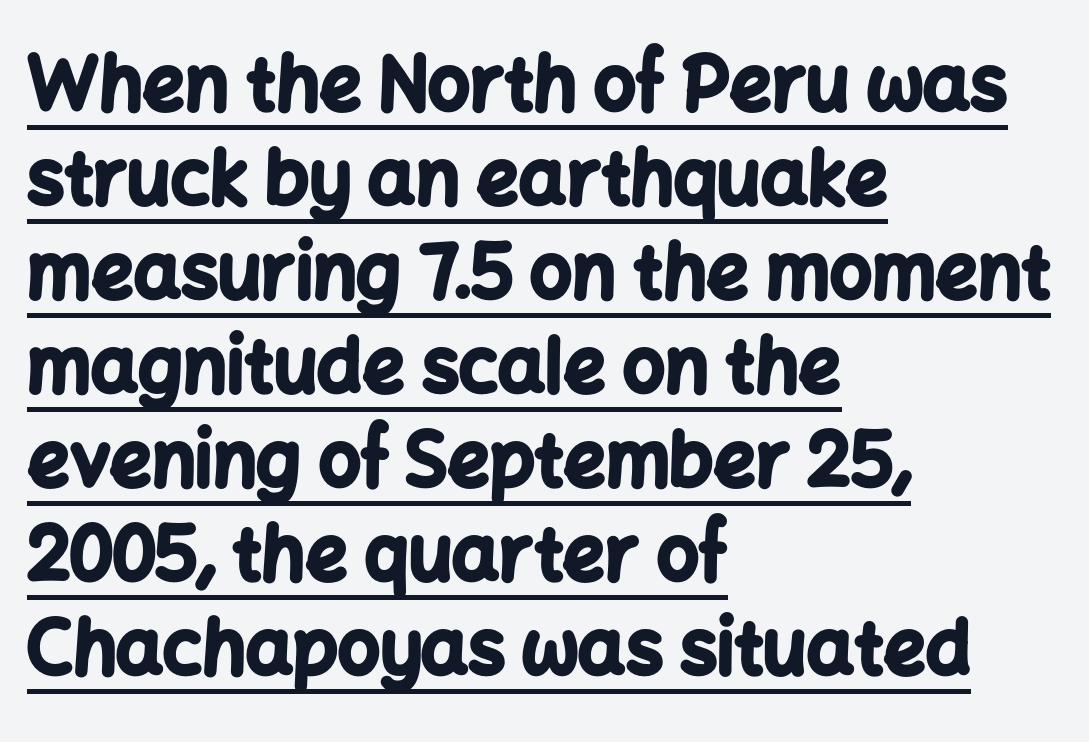
The image shows 74 px bold sans-serif type, upright; set left-aligned, normal line spacing (1.27x), normal letter spacing, underlined; low stroke contrast and a medium x-height.
